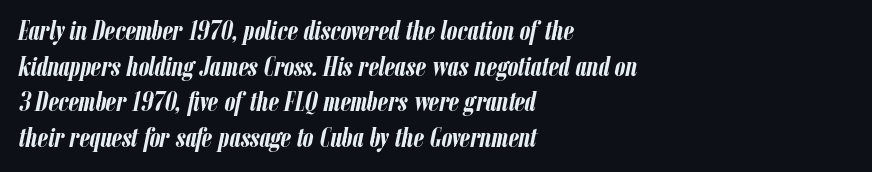
The image shows 27 px bold type, italic (leaning right); set left-aligned, normal line spacing (1.32x), normal letter spacing, not underlined.
